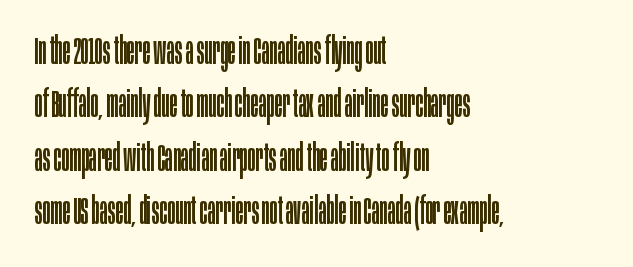
Q: Is the text bold? A: No.
Q: Is the text italic (slanted)? A: No, it is upright.
Q: Is the typeface a serif or a sans-serif typeface? A: Sans-serif.
Q: Is the text underlined? A: No.
Q: How is the paragraph aligned? A: Left-aligned.
Q: Is the spacing between letters normal or unusually wide? A: Normal.
Q: Is the spacing between lines tight, normal or loose? A: Normal.
Q: Width (condensed, normal, or wide)? A: Condensed.
Q: Stroke contrast? A: Low.
Q: x-height? A: Large.
Q: Monospaced? A: No.
